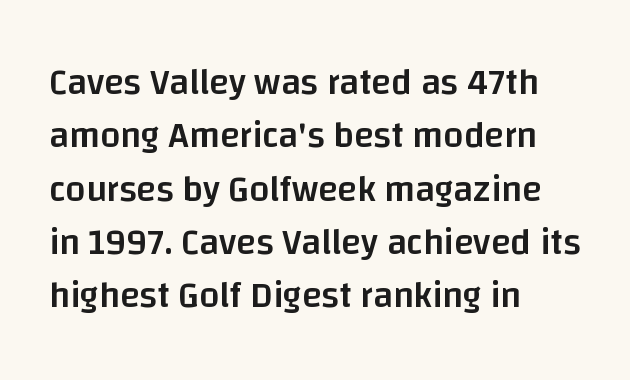
Honestly, the letter spacing is just normal — you wouldn't notice it. Beneath every word, the page is bare. Posture: upright roman. Stroke thickness is moderately raised; the sample reads as semibold. Proportional: the letters do not fall into vertical columns.
